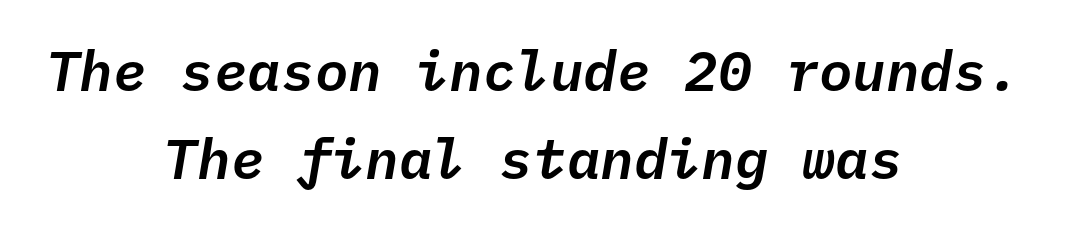
The image shows 56 px text type, italic (leaning right), monospaced; set centered, normal line spacing (1.58x), normal letter spacing, not underlined; low stroke contrast and a medium x-height.
